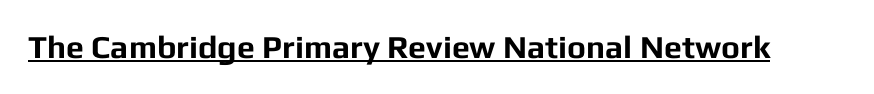
The image shows 32 px bold sans-serif type, upright; set normal letter spacing, underlined; low stroke contrast and a medium x-height.
